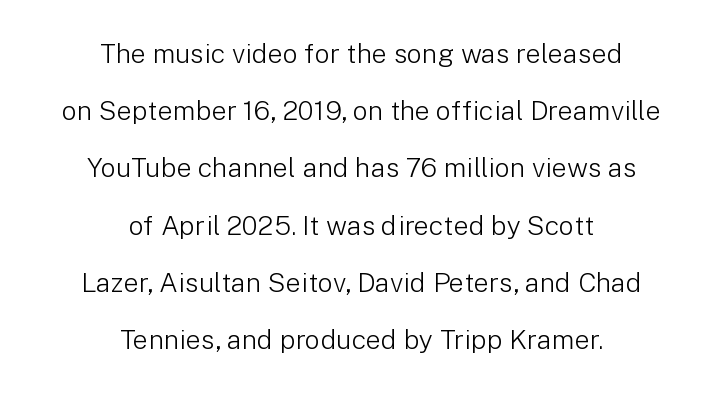
The image shows 27 px text type, upright; set centered, loose line spacing (2.12x), normal letter spacing, not underlined.
